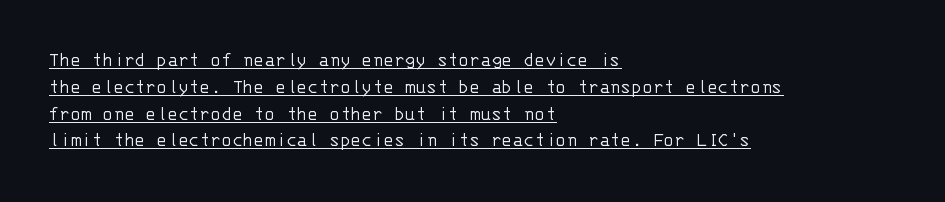
Q: Is the text bold? A: No.
Q: Is the text italic (slanted)? A: No, it is upright.
Q: Is the text underlined? A: Yes.
Q: How is the paragraph aligned? A: Left-aligned.
Q: Is the spacing between letters normal or unusually wide? A: Normal.
Q: Is the spacing between lines tight, normal or loose? A: Normal.
